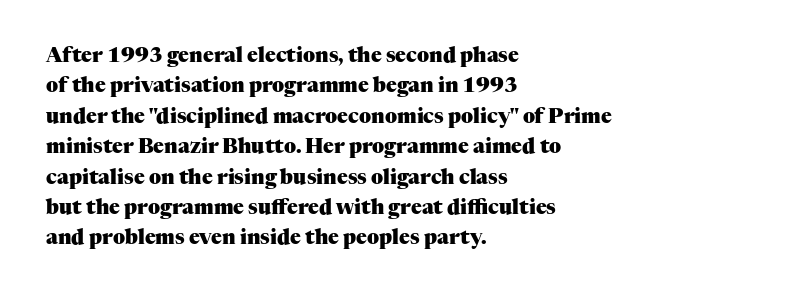
Q: Is the text bold? A: Yes.
Q: Is the text italic (slanted)? A: No, it is upright.
Q: Is the text underlined? A: No.
Q: How is the paragraph aligned? A: Left-aligned.
Q: Is the spacing between letters normal or unusually wide? A: Normal.
Q: Is the spacing between lines tight, normal or loose? A: Normal.
